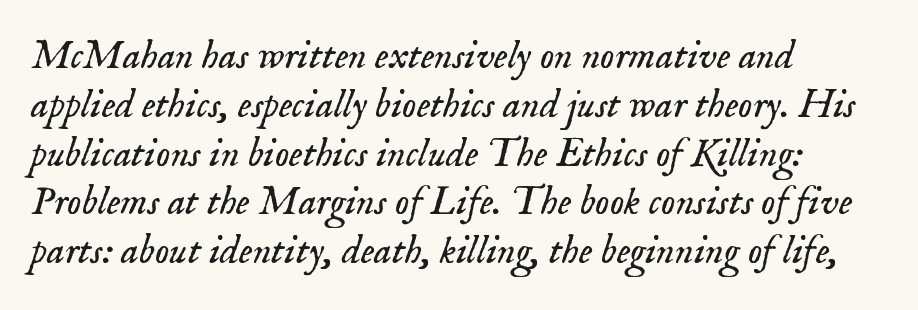
{"serif": "yes", "italic": "yes", "lean": "right", "slant_degrees": 18, "bold": "no", "weight": "light", "width": "normal", "stroke_contrast": "low", "x_height": "small", "monospaced": "no", "underline": "no", "align": "left", "line_spacing_ratio": 1.22, "letter_spacing": "normal", "letter_spacing_em": 0.0, "glyph_px": 40}
